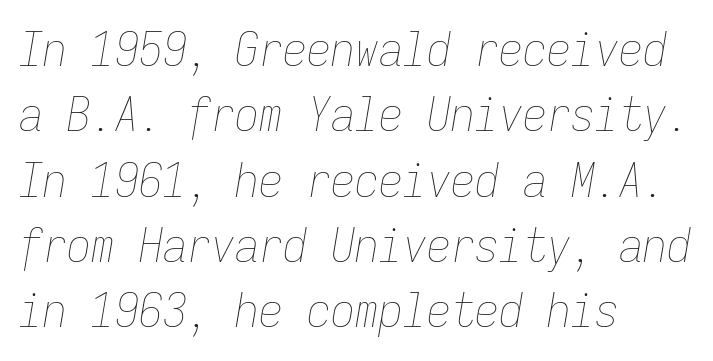
{"italic": "yes", "lean": "right", "slant_degrees": 9, "bold": "no", "weight": "thin", "width": "condensed", "stroke_contrast": "low", "x_height": "medium", "monospaced": "yes", "underline": "no", "align": "left", "line_spacing": "normal", "line_spacing_ratio": 1.36, "letter_spacing": "normal", "letter_spacing_em": 0.0, "glyph_px": 48}
